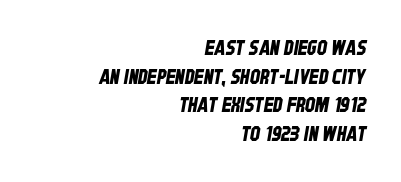
Q: Is the text underlined? A: No.
Q: How is the paragraph aligned? A: Right-aligned.
Q: Is the spacing between letters normal or unusually wide? A: Normal.
Q: Is the spacing between lines tight, normal or loose? A: Normal.
